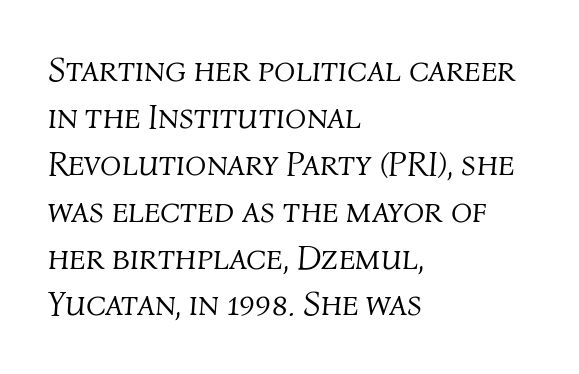
The image shows 35 px light type, italic (leaning right); set left-aligned, normal line spacing (1.34x), normal letter spacing, not underlined; medium stroke contrast and a medium x-height.
